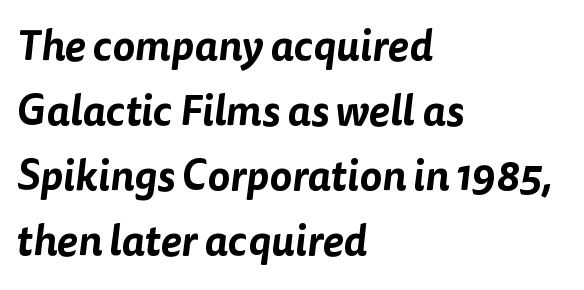
The image shows 42 px sans-serif type; set left-aligned, normal line spacing (1.55x), normal letter spacing, not underlined; low stroke contrast and a medium x-height.
